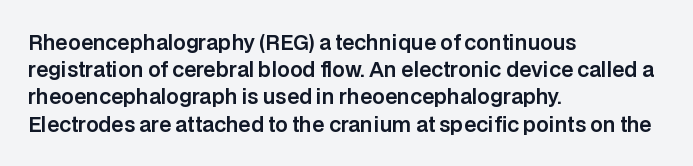
Q: Is the text italic (slanted)? A: No, it is upright.
Q: Is the text underlined? A: No.
Q: How is the paragraph aligned? A: Left-aligned.
Q: Is the spacing between letters normal or unusually wide? A: Normal.
Q: Is the spacing between lines tight, normal or loose? A: Normal.
